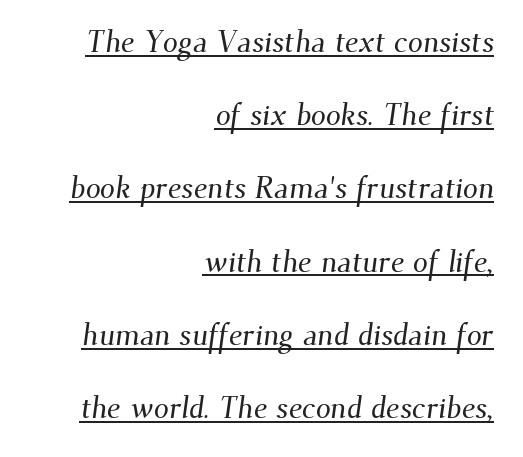
Q: Is the typeface a serif or a sans-serif typeface? A: Serif.
Q: Is the text underlined? A: Yes.
Q: How is the paragraph aligned? A: Right-aligned.
Q: Is the spacing between letters normal or unusually wide? A: Normal.
Q: Is the spacing between lines tight, normal or loose? A: Loose.
Q: Width (condensed, normal, or wide)? A: Normal.
Q: Stroke contrast? A: Medium.
Q: x-height? A: Small.
Q: Monospaced? A: No.
